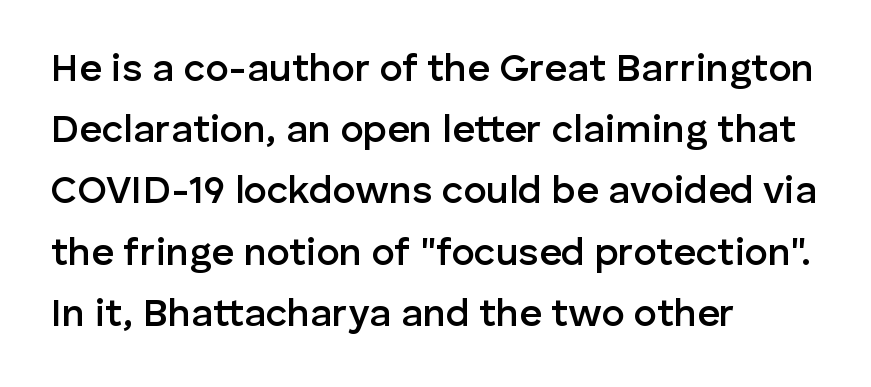
Q: Is the text bold? A: Semi-bold.
Q: Is the text italic (slanted)? A: No, it is upright.
Q: Is the typeface a serif or a sans-serif typeface? A: Sans-serif.
Q: Is the text underlined? A: No.
Q: How is the paragraph aligned? A: Left-aligned.
Q: Is the spacing between letters normal or unusually wide? A: Normal.
Q: Is the spacing between lines tight, normal or loose? A: Normal.
Q: Width (condensed, normal, or wide)? A: Normal.
Q: Stroke contrast? A: Low.
Q: x-height? A: Medium.
Q: Monospaced? A: No.
